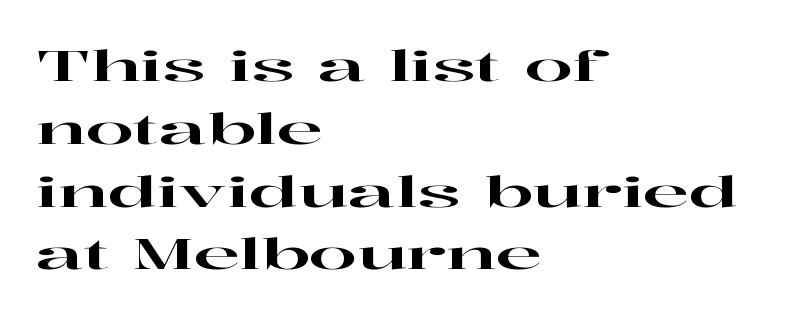
The image shows 43 px wide serif type, upright; set left-aligned, normal line spacing (1.46x), normal letter spacing, not underlined; high stroke contrast and a medium x-height.
